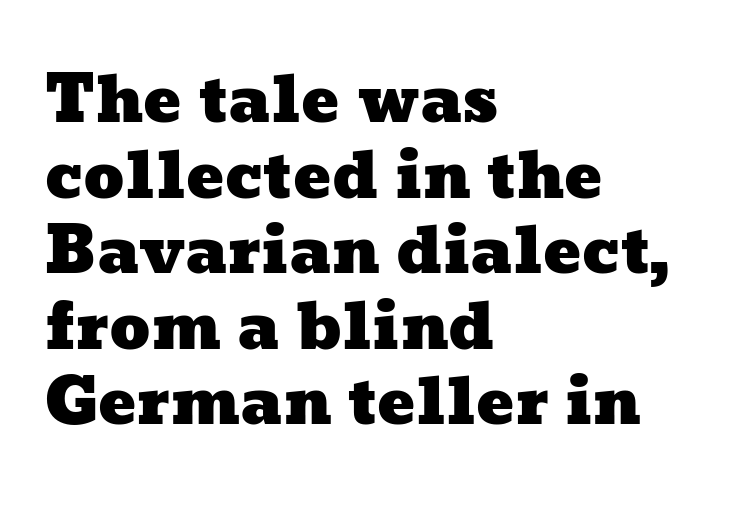
The image shows 63 px wide type; set left-aligned, line spacing 1.2x, normal letter spacing, not underlined; low stroke contrast and a medium x-height.
